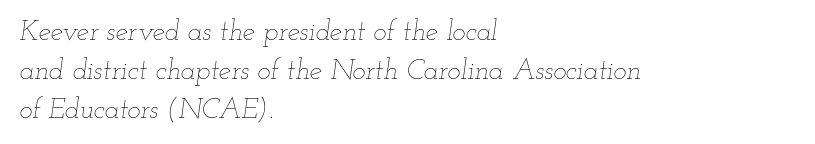
Q: Is the text bold? A: No.
Q: Is the text italic (slanted)? A: Yes, it leans right by about 12 degrees.
Q: Is the text underlined? A: No.
Q: How is the paragraph aligned? A: Left-aligned.
Q: Is the spacing between letters normal or unusually wide? A: Normal.
Q: Is the spacing between lines tight, normal or loose? A: Normal.
Q: Width (condensed, normal, or wide)? A: Wide.
Q: Stroke contrast? A: Low.
Q: x-height? A: Small.
Q: Monospaced? A: No.
